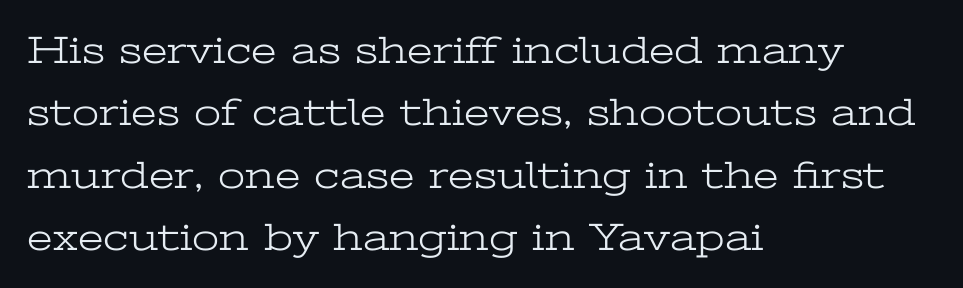
The image shows 39 px light, wide serif type, upright; set left-aligned, normal line spacing (1.6x), normal letter spacing, not underlined; low stroke contrast and a medium x-height.
